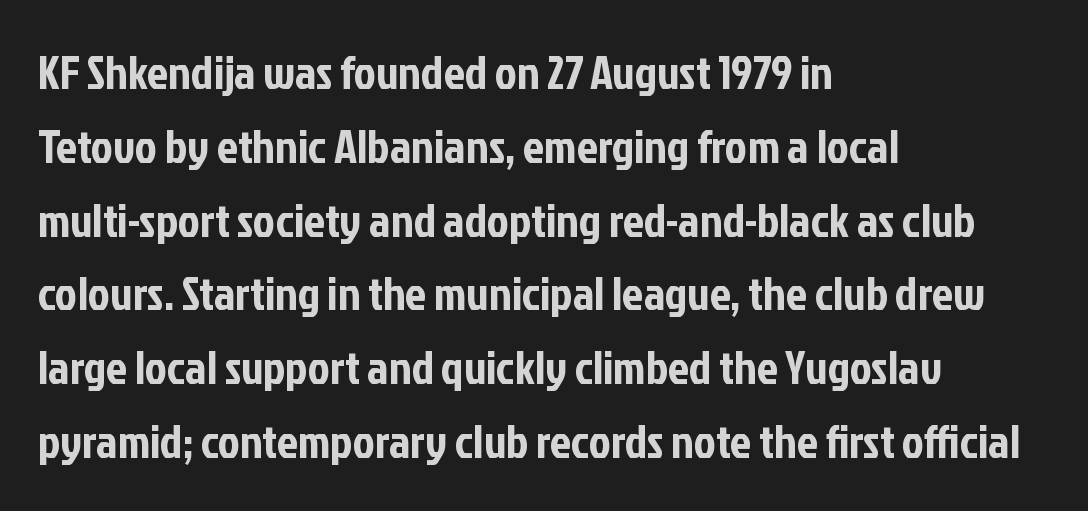
Q: Is the text italic (slanted)? A: No, it is upright.
Q: Is the typeface a serif or a sans-serif typeface? A: Sans-serif.
Q: Is the text underlined? A: No.
Q: How is the paragraph aligned? A: Left-aligned.
Q: Is the spacing between letters normal or unusually wide? A: Normal.
Q: Is the spacing between lines tight, normal or loose? A: Normal.
Q: Width (condensed, normal, or wide)? A: Condensed.
Q: Stroke contrast? A: Low.
Q: x-height? A: Medium.
Q: Monospaced? A: No.
